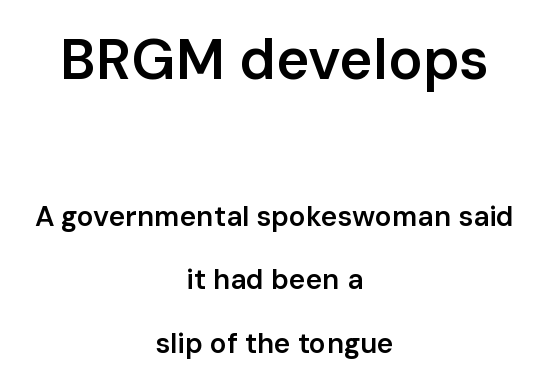
The image shows 57 px semibold sans-serif type, upright; set centered, loose line spacing (2.28x), normal letter spacing, not underlined; the first (top) block is 2.04x larger; low stroke contrast and a medium x-height.
